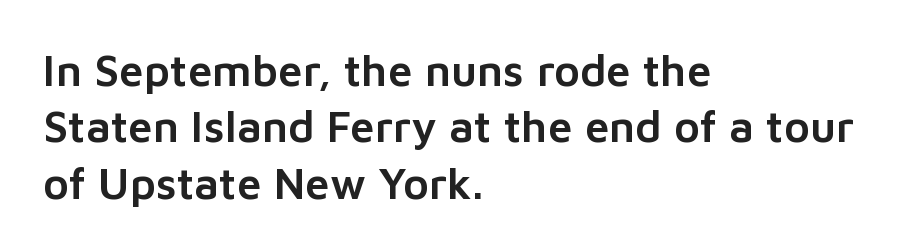
Q: Is the text italic (slanted)? A: No, it is upright.
Q: Is the typeface a serif or a sans-serif typeface? A: Sans-serif.
Q: Is the text underlined? A: No.
Q: How is the paragraph aligned? A: Left-aligned.
Q: Is the spacing between letters normal or unusually wide? A: Normal.
Q: Is the spacing between lines tight, normal or loose? A: Normal.
Q: Width (condensed, normal, or wide)? A: Normal.
Q: Stroke contrast? A: Low.
Q: x-height? A: Medium.
Q: Monospaced? A: No.
